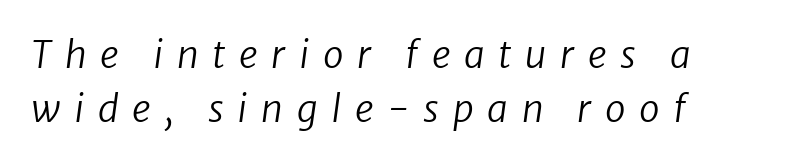
Tracking here is generous; glyphs stand well apart from one another. Is this a fixed-width face? No — the glyphs have proportional, varying widths. Is the block centered? No — it sits flush against the left margin. The glyphs in this specimen are sans serif. Stem width sits at or under what a default text font uses. The lines sit at an ordinary, default distance from one another.
